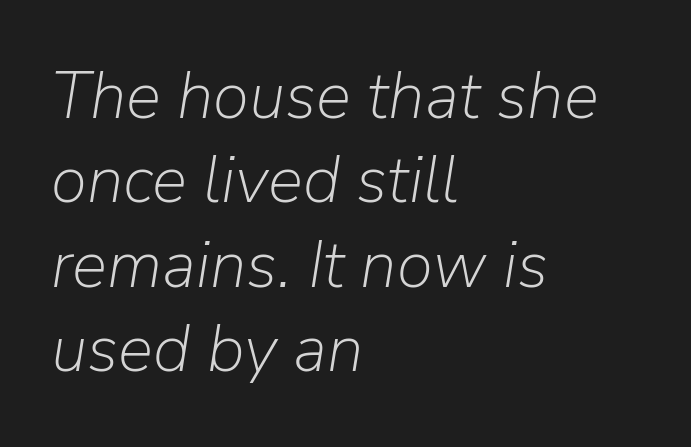
Each new line begins a customary step beneath the previous one. The area under the type is left untouched. Characters are canted at an angle relative to the baseline's perpendicular. Here the designer chose a conventional face with non-uniform glyph widths. Alignment: flush left.
